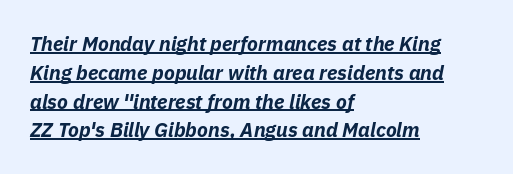
What decoration does the sample have? An underline. As a designer I'd log this as weight 700, bold. There's an unmistakable incline to the writing here. The letterforms sit shoulder to shoulder at normal distance.
